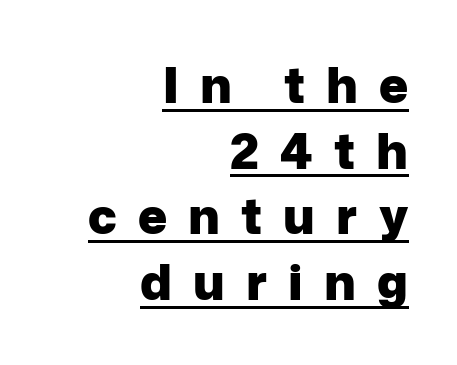
The image shows 49 px heavy sans-serif type, upright; set right-aligned, normal line spacing (1.34x), unusually wide letter spacing (+0.43 em), underlined; low stroke contrast and a medium x-height.
